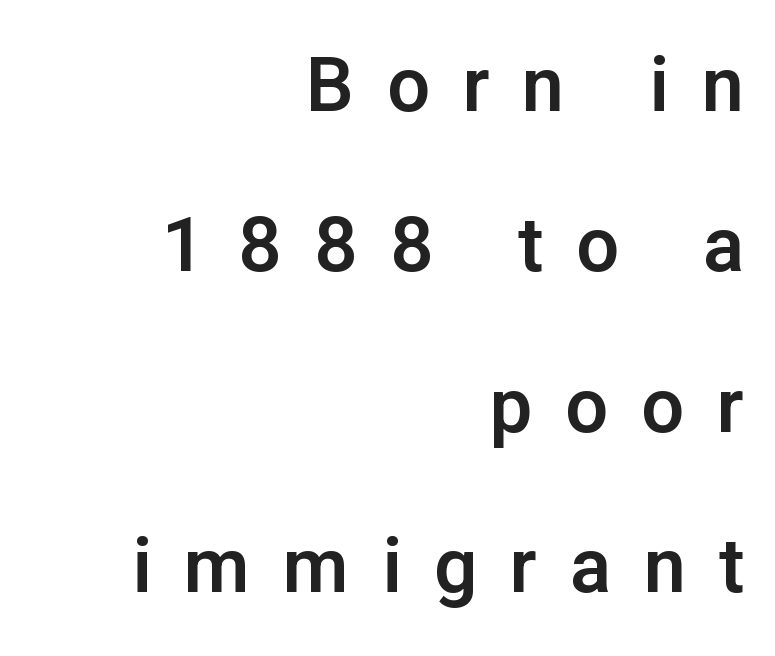
Each word looks stretched out because of the extra space between its letters. This is sans-serif lettering, the kind often seen on screens and signage. Horizontal alignment here is rightward, an uncommon choice for prose. The face used here is proportionally spaced, like ordinary book or web type. Every character sits straight up, as roman type does. In terms of leading, this rendering errs on the spacious side.
